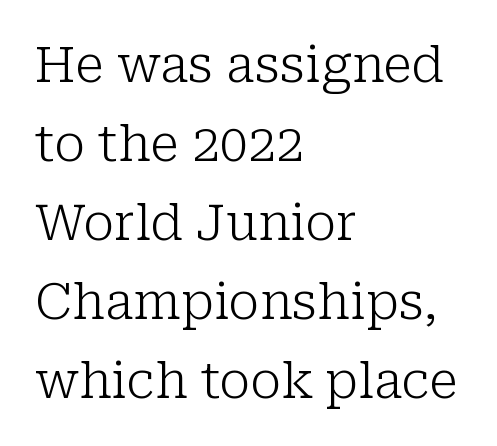
The image shows 50 px light serif type, upright; set left-aligned, normal line spacing (1.58x), normal letter spacing, not underlined; low stroke contrast and a medium x-height.
